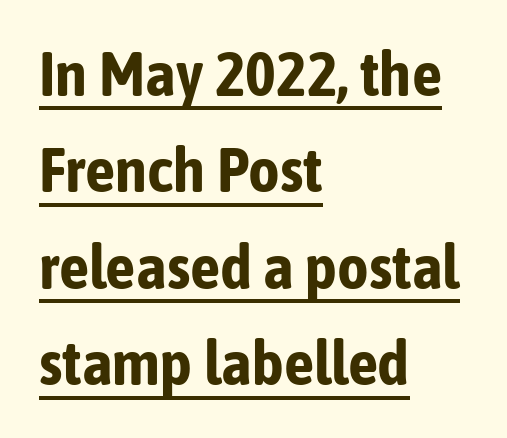
Q: Is the text bold? A: Yes.
Q: Is the text italic (slanted)? A: No, it is upright.
Q: Is the typeface a serif or a sans-serif typeface? A: Sans-serif.
Q: Is the text underlined? A: Yes.
Q: How is the paragraph aligned? A: Left-aligned.
Q: Is the spacing between letters normal or unusually wide? A: Normal.
Q: Is the spacing between lines tight, normal or loose? A: Normal.
Q: Width (condensed, normal, or wide)? A: Condensed.
Q: Stroke contrast? A: Low.
Q: x-height? A: Medium.
Q: Monospaced? A: No.
